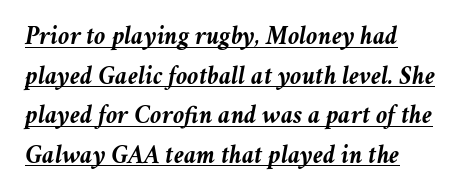
The letters sit at their default tracking, neither squeezed nor spread. A full-strength bold gives these letters their thick strokes. All the whitespace from short lines collects on the right. Compared with typical paragraphs, the rows here are spaced about the same. The typesetter has applied underlining to the passage shown. Posture: slanted.
